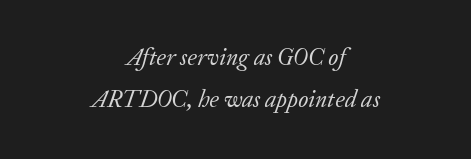
{"italic": "yes", "lean": "right", "slant_degrees": 20, "bold": "no", "underline": "no", "align": "center", "line_spacing_ratio": 1.75, "letter_spacing": "normal", "letter_spacing_em": 0.0, "glyph_px": 24}
